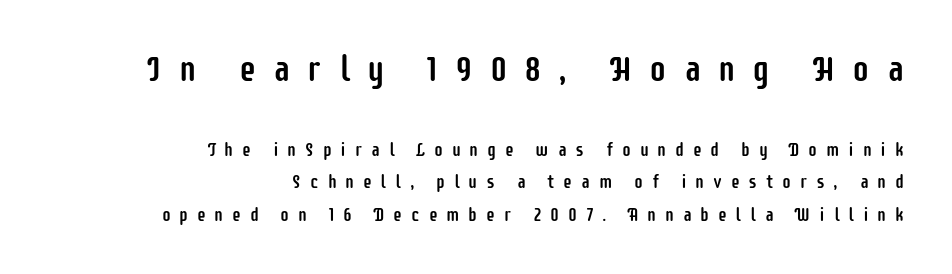
Q: Is the text italic (slanted)? A: No, it is upright.
Q: Is the typeface a serif or a sans-serif typeface? A: Sans-serif.
Q: Is the text underlined? A: No.
Q: How is the paragraph aligned? A: Right-aligned.
Q: Is the spacing between letters normal or unusually wide? A: Unusually wide.
Q: Which block of text is set in a larger size, the first (top) or the second (bottom)? A: The first (top) one.
Q: Width (condensed, normal, or wide)? A: Condensed.
Q: Stroke contrast? A: Low.
Q: x-height? A: Large.
Q: Monospaced? A: No.
